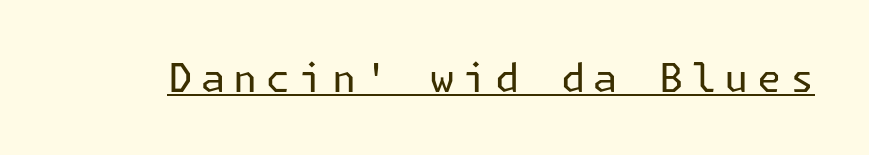
The letters stand straight up with perfectly vertical stems. Each word looks stretched out because of the extra space between its letters. The strokes are not fattened; the text isn't bold. A continuous stroke trails under the words, as in a hyperlink. I'd call this a sans setting — the letters go barefoot.
